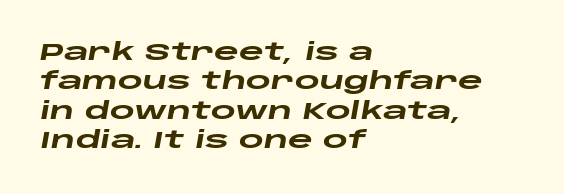
Slanted lettering throughout. Does extra space separate the letters? No, they use regular spacing. Is the block centered? No — it sits flush against the left margin. Nobody drew a line under any word here. Does the weight exceed regular? Yes, all the way to bold.
